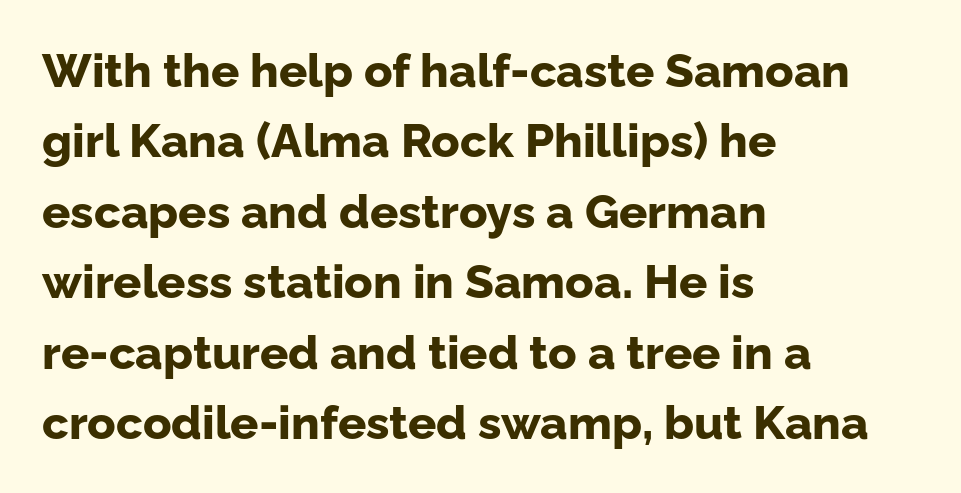
The image shows 47 px bold sans-serif type, upright; set left-aligned, normal line spacing (1.5x), normal letter spacing, not underlined; low stroke contrast and a medium x-height.
